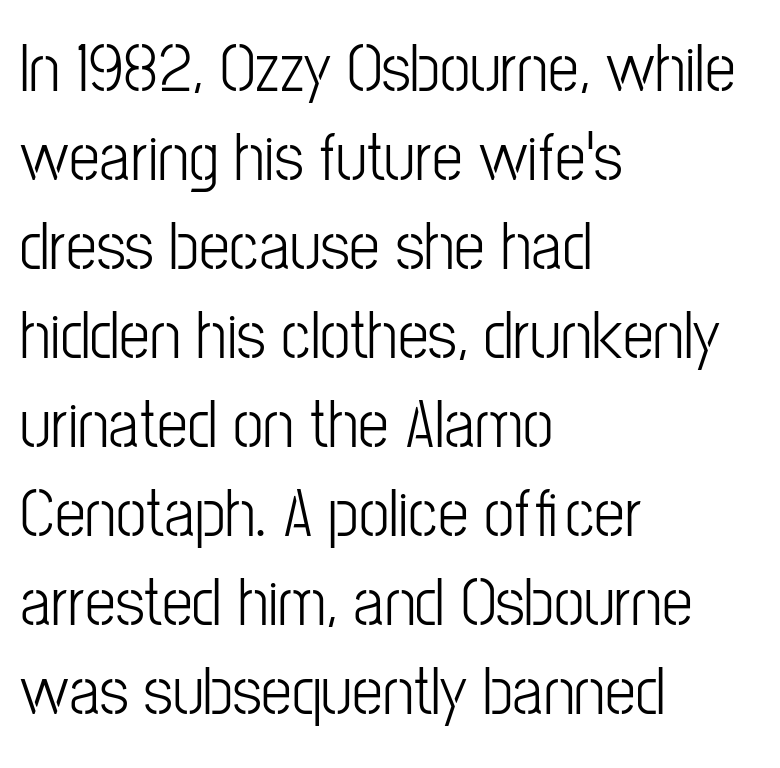
{"serif": "no", "italic": "no", "width": "condensed", "stroke_contrast": "low", "x_height": "medium", "monospaced": "no", "underline": "no", "align": "left", "line_spacing": "normal", "line_spacing_ratio": 1.29, "letter_spacing": "normal", "letter_spacing_em": 0.0, "glyph_px": 69}
